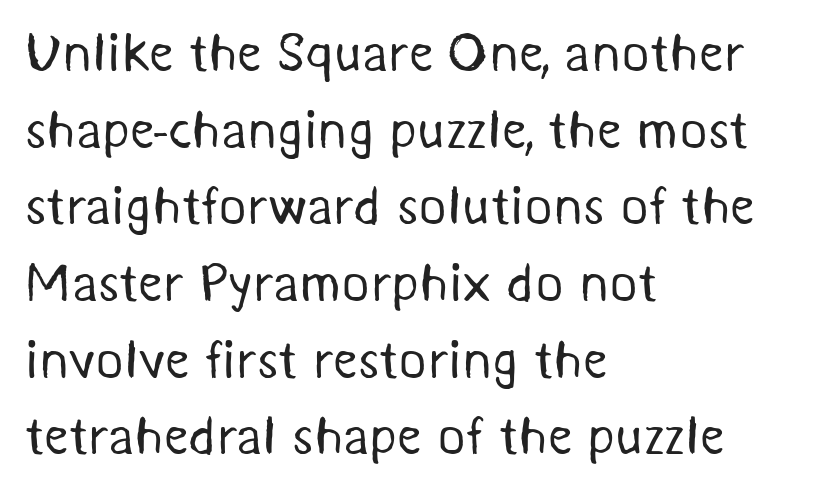
Is this a sans? Yes — the strokes have no serifs. Inter-character spacing is left at the font's built-in metrics. Letters rest on an invisible, unmarked baseline. Every row of glyphs begins at an identical x-position on the left. Vertical stems look standard width or narrower in stroke.
